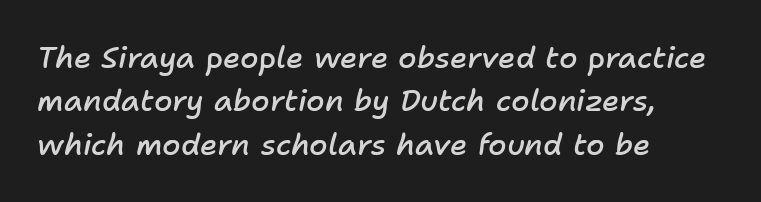
Tall strokes in this sample are angled rather than plumb. The lines sit at an ordinary, default distance from one another. This sample uses plain, unmodified letter spacing. Only glyphs here, with clear space below each row. How heavy is the stroke? Medium-heavy — a semibold, shy of bold. The rendering uses natural spacing where letterforms have individual widths.
